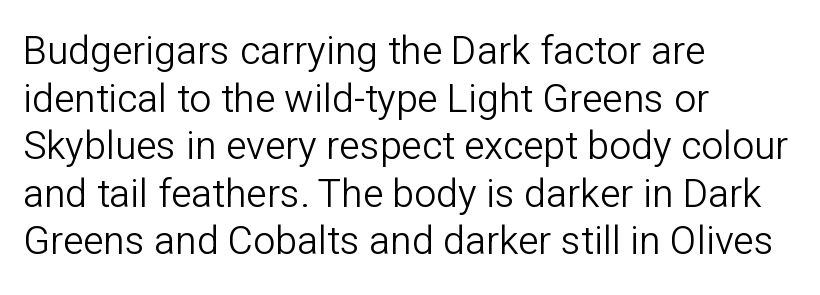
The image shows 39 px light sans-serif type, upright; set left-aligned, line spacing 1.22x, normal letter spacing, not underlined; low stroke contrast and a medium x-height.
